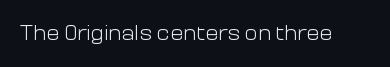
The space directly below the letters is spotless. Quick note: not italic, upright. The line texture is even and compact thanks to regular tracking. These glyphs show unthickened strokes, regular width or finer.
